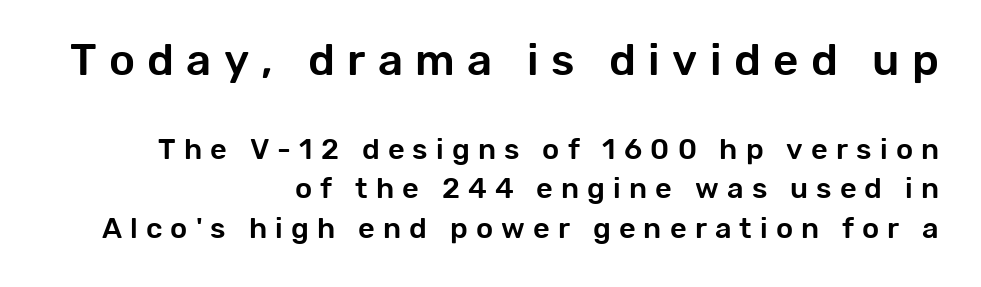
{"serif": "no", "italic": "no", "width": "normal", "stroke_contrast": "low", "x_height": "medium", "monospaced": "no", "underline": "no", "align": "right", "line_spacing": "normal", "line_spacing_ratio": 1.36, "letter_spacing": "wide", "letter_spacing_em": 0.28, "larger_block": "first", "size_ratio": 1.52, "glyph_px": 44}
